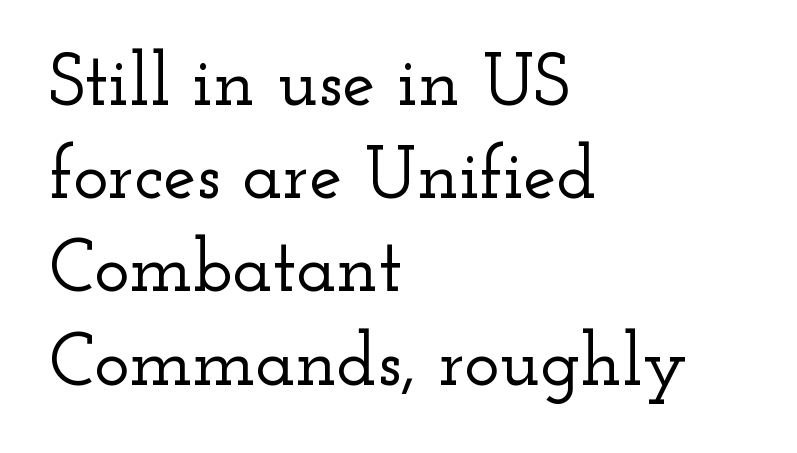
Q: Is the text italic (slanted)? A: No, it is upright.
Q: Is the typeface a serif or a sans-serif typeface? A: Serif.
Q: Is the text underlined? A: No.
Q: How is the paragraph aligned? A: Left-aligned.
Q: Is the spacing between letters normal or unusually wide? A: Normal.
Q: Is the spacing between lines tight, normal or loose? A: Normal.
Q: Width (condensed, normal, or wide)? A: Wide.
Q: Stroke contrast? A: Low.
Q: x-height? A: Small.
Q: Monospaced? A: No.
